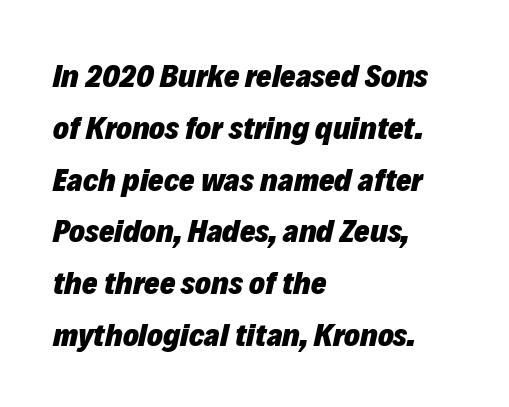
Q: Is the text bold? A: Yes.
Q: Is the text italic (slanted)? A: Yes, it leans right by about 12 degrees.
Q: Is the text underlined? A: No.
Q: How is the paragraph aligned? A: Left-aligned.
Q: Is the spacing between letters normal or unusually wide? A: Normal.
Q: Is the spacing between lines tight, normal or loose? A: Normal.
Q: Width (condensed, normal, or wide)? A: Normal.
Q: Stroke contrast? A: Low.
Q: x-height? A: Medium.
Q: Monospaced? A: No.
